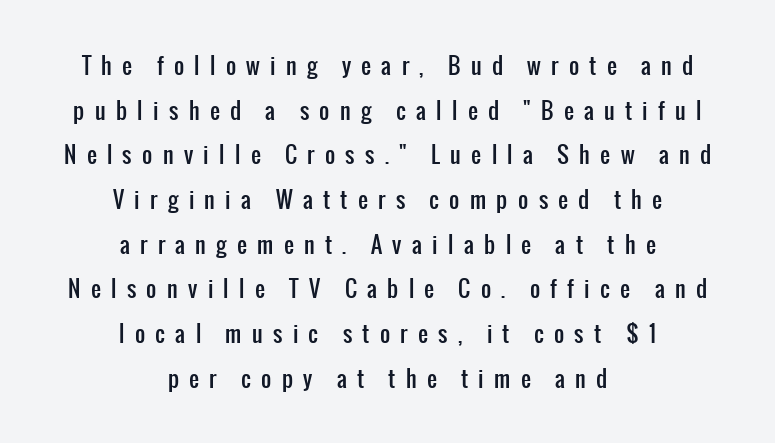
{"italic": "no", "underline": "no", "align": "center", "line_spacing": "loose", "line_spacing_ratio": 2.03, "letter_spacing": "wide", "letter_spacing_em": 0.47, "glyph_px": 22}
